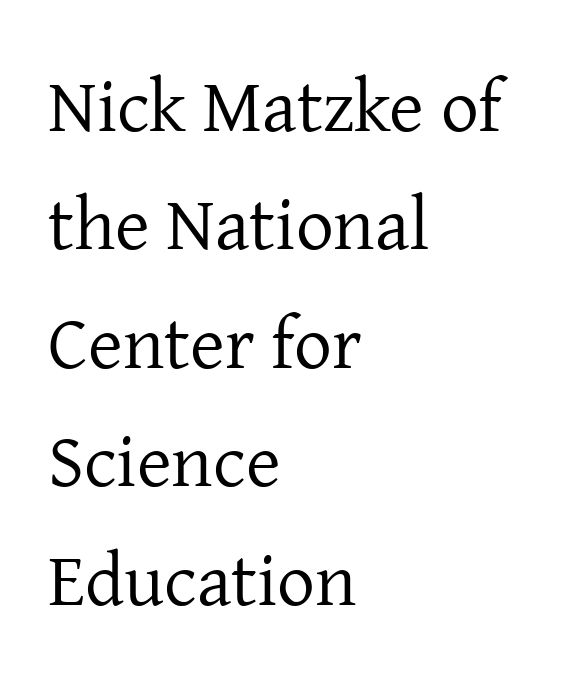
Type without underlining. The leading is moderate, giving the passage an even texture. In terms of posture, this sample is upright. Compared with a centered layout, this one pins lines to the left instead. Short note: letters normally spaced. You can tell from the footed stems that serif type was used.
